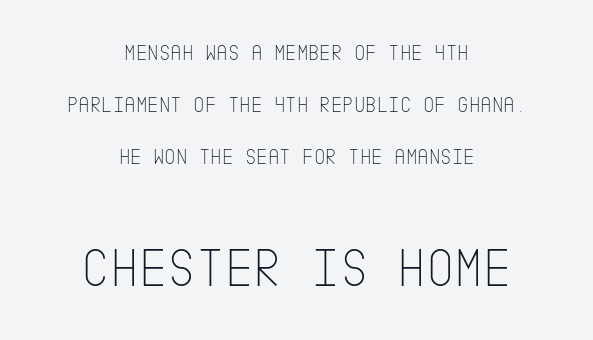
Q: Is the text bold? A: No.
Q: Is the text italic (slanted)? A: No, it is upright.
Q: Is the typeface a serif or a sans-serif typeface? A: Sans-serif.
Q: Is the text underlined? A: No.
Q: How is the paragraph aligned? A: Centered.
Q: Is the spacing between letters normal or unusually wide? A: Normal.
Q: Is the spacing between lines tight, normal or loose? A: Loose.
Q: Which block of text is set in a larger size, the first (top) or the second (bottom)? A: The second (bottom) one.
Q: Width (condensed, normal, or wide)? A: Condensed.
Q: Stroke contrast? A: Low.
Q: x-height? A: Large.
